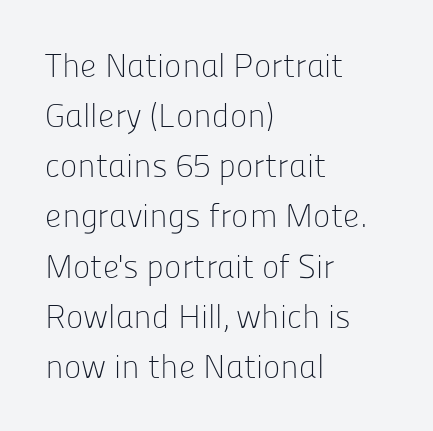
Underlining? Definitely not there. Spacing verdict: proportional, widths tailored to each character. Posture: vertical. Does the type have serifs? No, each stem ends abruptly.
